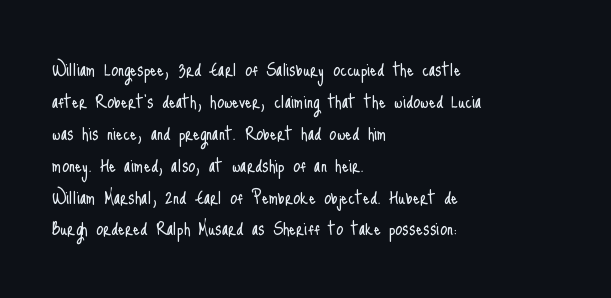
Q: Is the text bold? A: No.
Q: Is the text italic (slanted)? A: No, it is upright.
Q: Is the text underlined? A: No.
Q: How is the paragraph aligned? A: Left-aligned.
Q: Is the spacing between letters normal or unusually wide? A: Normal.
Q: Is the spacing between lines tight, normal or loose? A: Normal.
